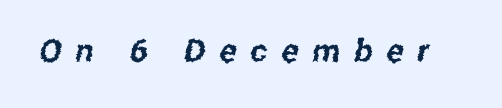
{"serif": "no", "width": "condensed", "stroke_contrast": "low", "x_height": "medium", "monospaced": "no", "underline": "no", "letter_spacing": "wide", "letter_spacing_em": 0.44, "glyph_px": 32}
